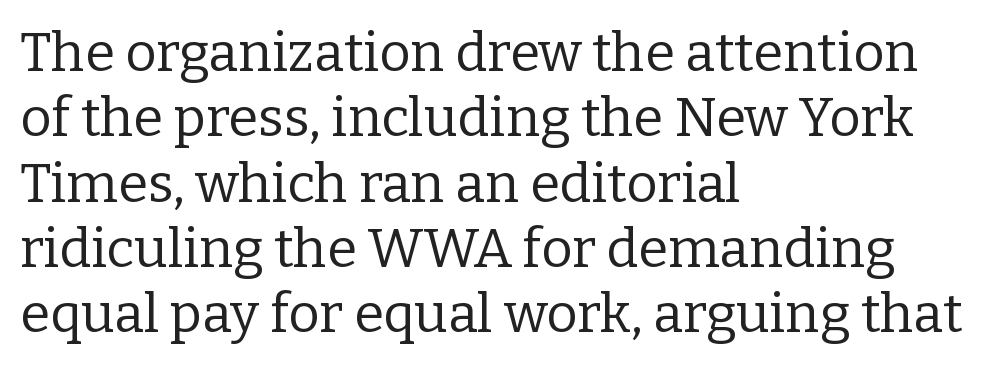
The image shows 54 px regular-weight serif type, upright; set left-aligned, line spacing 1.21x, normal letter spacing, not underlined; low stroke contrast and a medium x-height.
